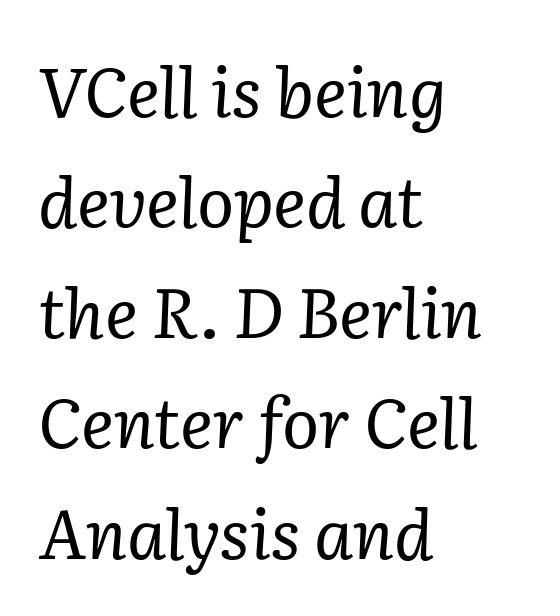
The image shows 69 px regular-weight serif type, italic (leaning right); set left-aligned, normal line spacing (1.6x), normal letter spacing, not underlined; low stroke contrast and a medium x-height.
